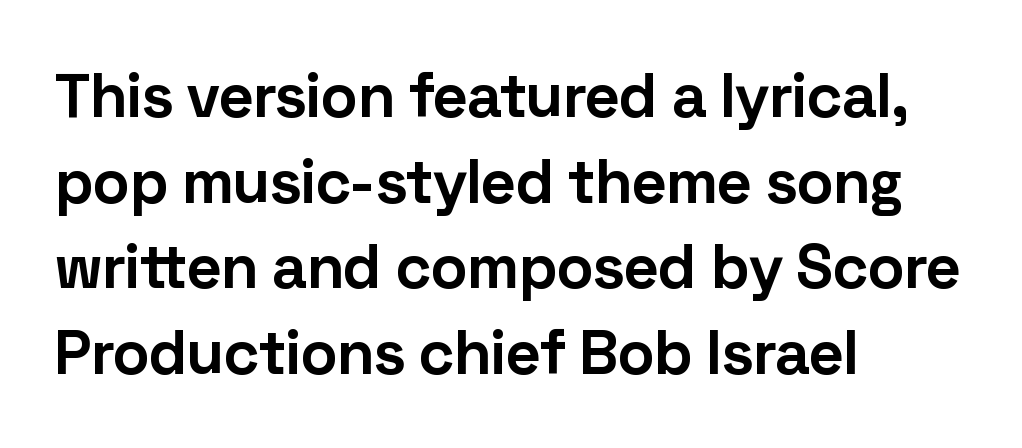
The rendering shows plain stroke endings on the letterforms — a sans-serif design. Emphasis by weight is at full strength: bold. Horizontal alignment here is leftward, the default for most running prose. Unlike italic type, these characters show no tilt at all. The passage shown is typed in a proportional face where columns would drift.
